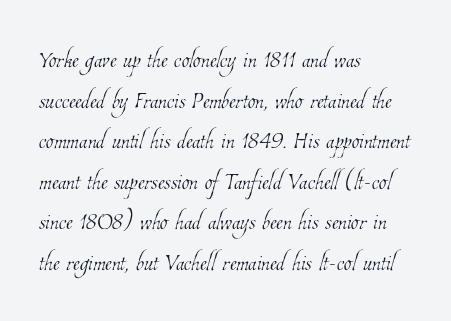
The image shows 31 px thin, condensed type; set left-aligned, normal line spacing (1.31x), normal letter spacing, not underlined; low stroke contrast and a medium x-height.
